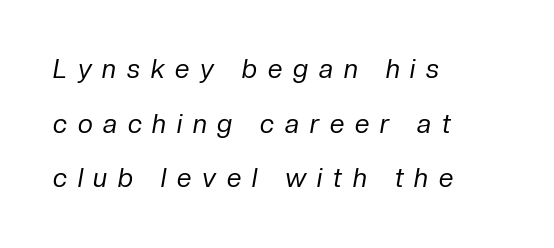
The image shows 26 px text type, italic (leaning right); set left-aligned, loose line spacing (2.1x), unusually wide letter spacing (+0.42 em), not underlined.
